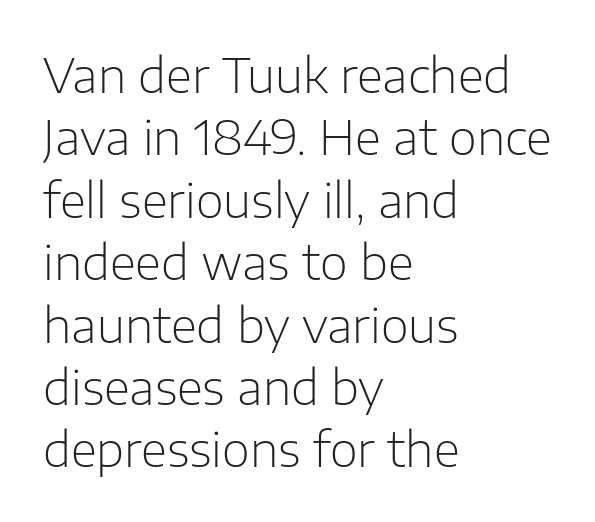
Nothing unusual about the tracking: characters are spaced as the font intends. Note: no serifs on the glyphs. The lines sit at an ordinary, default distance from one another. In CSS terms this would be text-align: left. The face used here is proportionally spaced, like ordinary book or web type.
